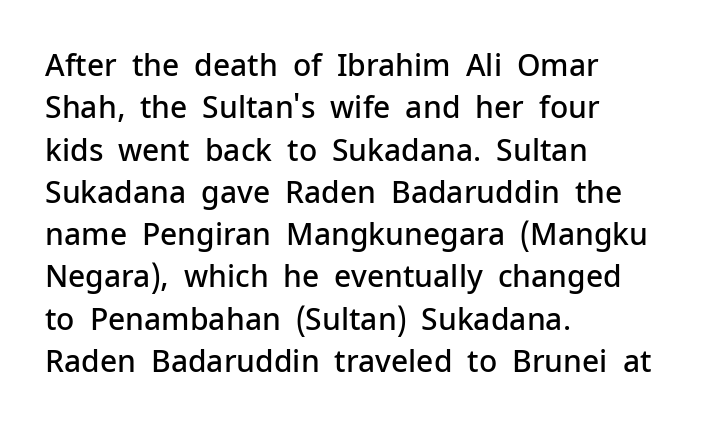
The image shows 30 px semibold sans-serif type, upright; set left-aligned, normal line spacing (1.41x), normal letter spacing, not underlined; low stroke contrast and a medium x-height.
